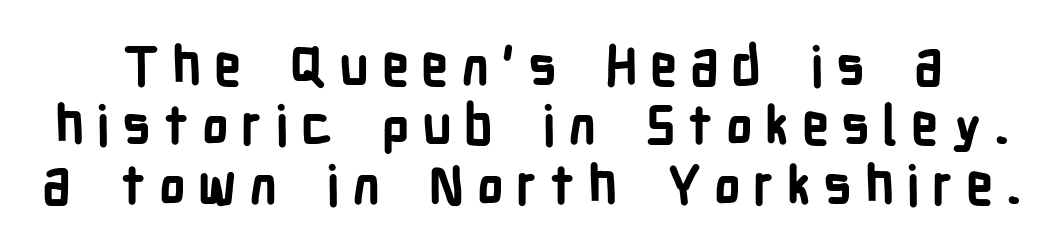
On the weight axis this lands at bold, roughly 700. What's the leading like? Squeezed, with rows nearly overlapping. Style check: upright. Honestly, there is no underline to notice here at all. What kind of face is this? One without serifs — a sans.
